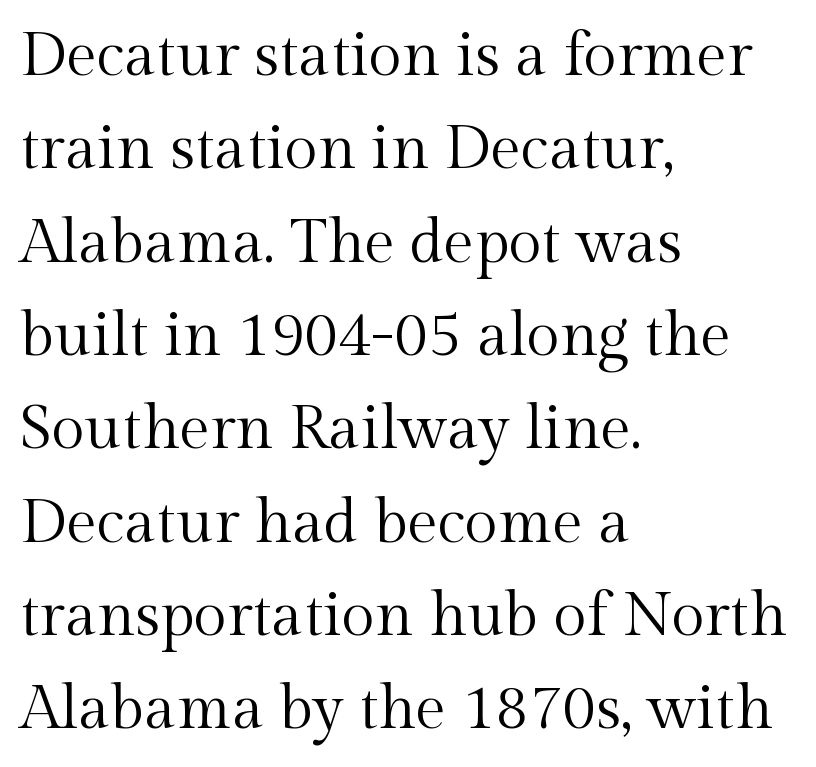
{"serif": "yes", "italic": "no", "bold": "no", "weight": "regular", "width": "normal", "x_height": "medium", "monospaced": "no", "underline": "no", "align": "left", "line_spacing": "normal", "line_spacing_ratio": 1.53, "letter_spacing": "normal", "letter_spacing_em": 0.0, "glyph_px": 61}
